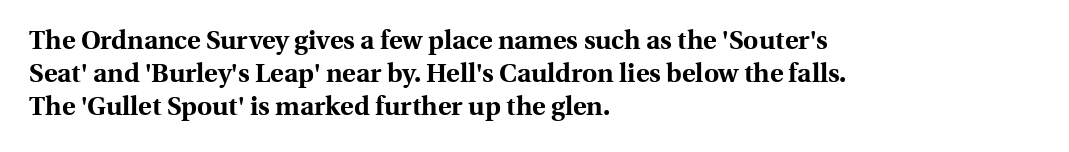
The image shows 26 px bold type, upright; set left-aligned, normal line spacing (1.27x), normal letter spacing, not underlined.
